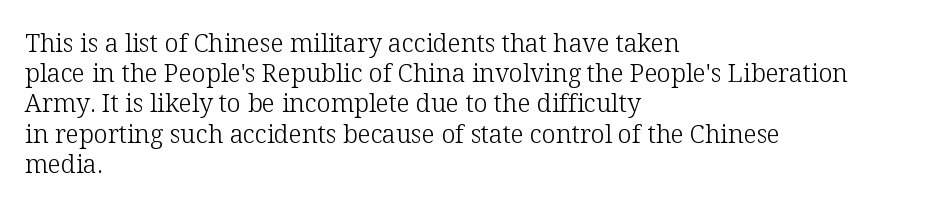
Q: Is the text bold? A: No.
Q: Is the text italic (slanted)? A: No, it is upright.
Q: Is the text underlined? A: No.
Q: How is the paragraph aligned? A: Left-aligned.
Q: Is the spacing between letters normal or unusually wide? A: Normal.
